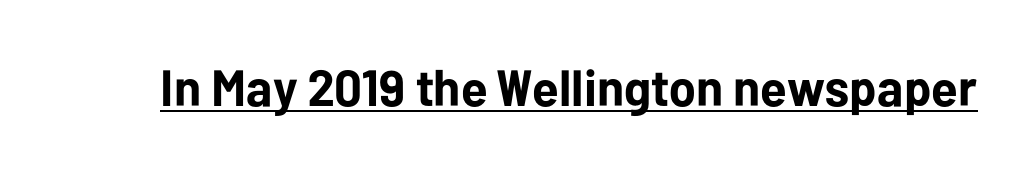
{"serif": "no", "italic": "no", "bold": "yes", "weight": "bold", "width": "normal", "stroke_contrast": "low", "x_height": "medium", "monospaced": "no", "underline": "yes", "letter_spacing": "normal", "letter_spacing_em": 0.0, "glyph_px": 51}
